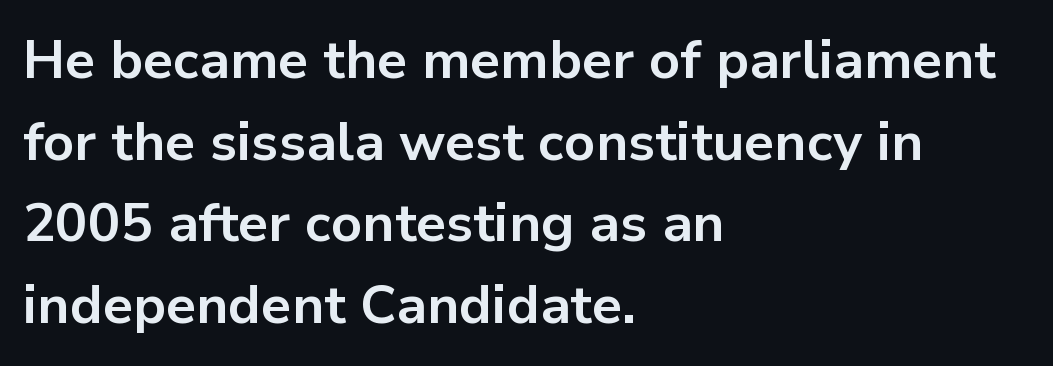
The image shows 54 px bold sans-serif type, upright; set left-aligned, normal line spacing (1.51x), normal letter spacing, not underlined; low stroke contrast and a medium x-height.
